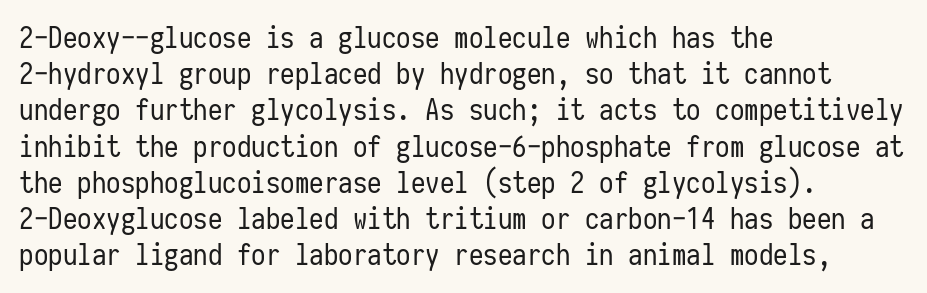
{"serif": "no", "italic": "no", "bold": "no", "weight": "regular", "width": "condensed", "stroke_contrast": "low", "x_height": "medium", "monospaced": "yes", "underline": "no", "align": "left", "line_spacing": "normal", "line_spacing_ratio": 1.25, "letter_spacing": "normal", "letter_spacing_em": 0.0, "glyph_px": 29}
